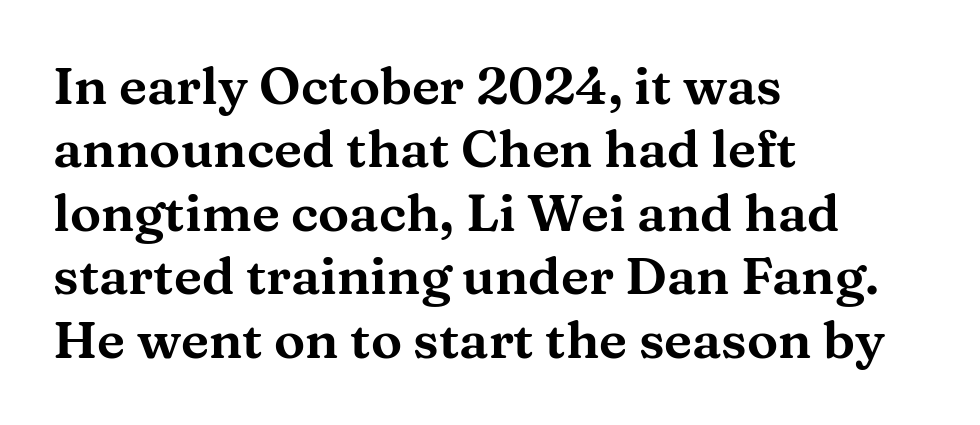
Q: Is the text italic (slanted)? A: No, it is upright.
Q: Is the typeface a serif or a sans-serif typeface? A: Serif.
Q: Is the text underlined? A: No.
Q: How is the paragraph aligned? A: Left-aligned.
Q: Is the spacing between letters normal or unusually wide? A: Normal.
Q: Width (condensed, normal, or wide)? A: Wide.
Q: Stroke contrast? A: Medium.
Q: x-height? A: Medium.
Q: Monospaced? A: No.
